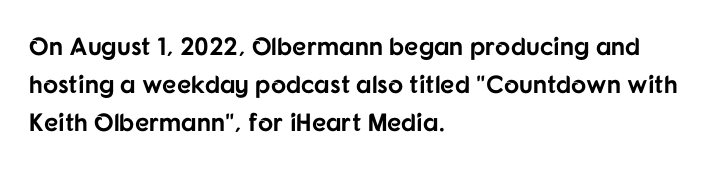
Q: Is the text bold? A: Yes.
Q: Is the text italic (slanted)? A: No, it is upright.
Q: Is the text underlined? A: No.
Q: How is the paragraph aligned? A: Left-aligned.
Q: Is the spacing between letters normal or unusually wide? A: Normal.
Q: Is the spacing between lines tight, normal or loose? A: Normal.
